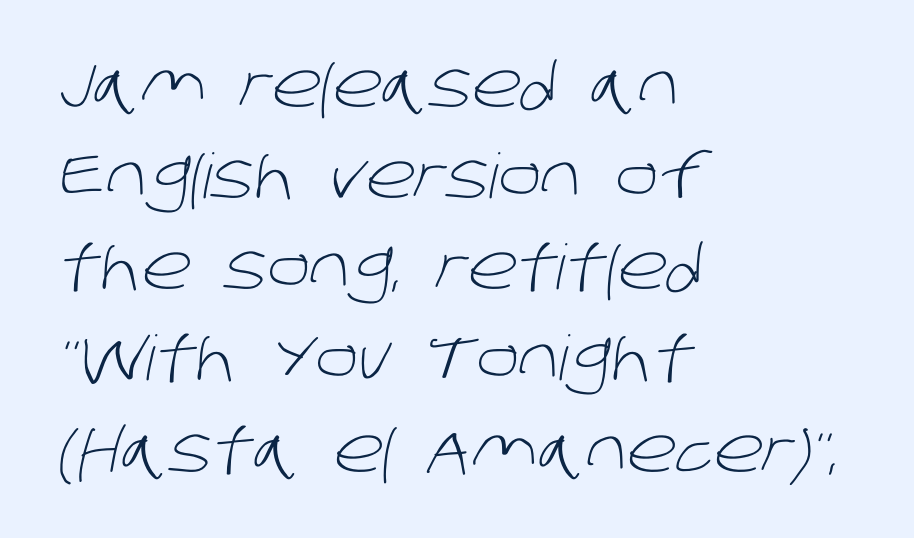
The image shows 62 px light sans-serif type; set left-aligned, normal line spacing (1.47x), normal letter spacing, not underlined; low stroke contrast and a large x-height.
